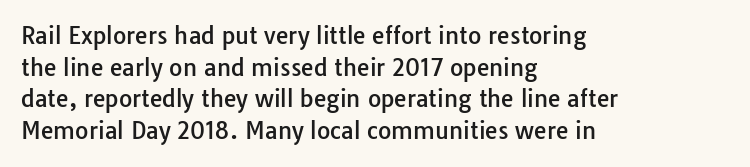
Q: Is the text italic (slanted)? A: No, it is upright.
Q: Is the text underlined? A: No.
Q: How is the paragraph aligned? A: Left-aligned.
Q: Is the spacing between letters normal or unusually wide? A: Normal.
Q: Is the spacing between lines tight, normal or loose? A: Normal.
